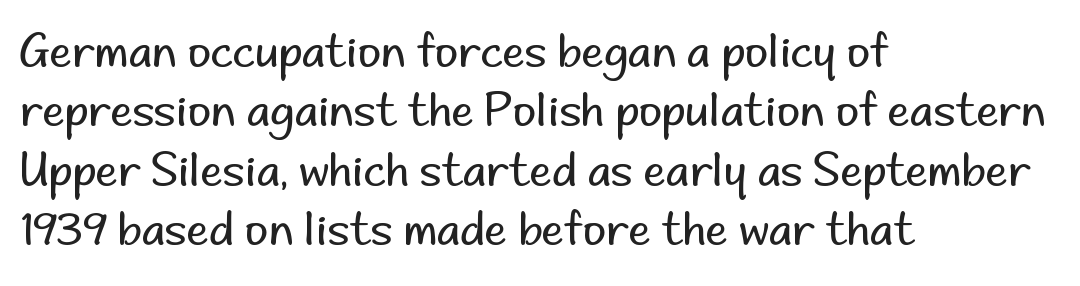
Q: Is the text bold? A: No.
Q: Is the text italic (slanted)? A: No, it is upright.
Q: Is the typeface a serif or a sans-serif typeface? A: Sans-serif.
Q: Is the text underlined? A: No.
Q: How is the paragraph aligned? A: Left-aligned.
Q: Is the spacing between letters normal or unusually wide? A: Normal.
Q: Is the spacing between lines tight, normal or loose? A: Normal.
Q: Width (condensed, normal, or wide)? A: Normal.
Q: Stroke contrast? A: Low.
Q: x-height? A: Small.
Q: Monospaced? A: No.
